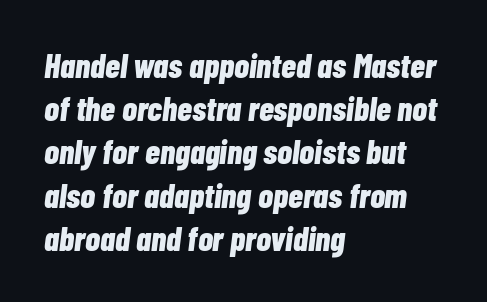
{"italic": "yes", "lean": "right", "slant_degrees": 7, "bold": "yes", "weight": "bold", "width": "condensed", "stroke_contrast": "low", "x_height": "medium", "monospaced": "no", "underline": "no", "align": "left", "line_spacing": "normal", "line_spacing_ratio": 1.27, "letter_spacing": "normal", "letter_spacing_em": 0.0, "glyph_px": 34}
